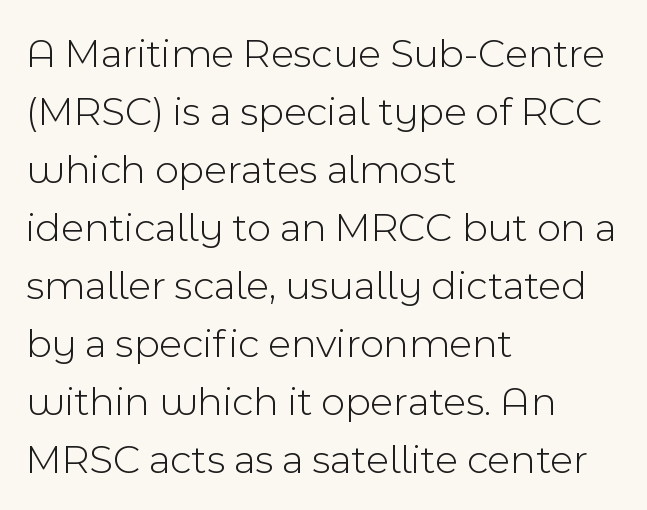
{"serif": "no", "italic": "no", "bold": "no", "weight": "light", "width": "normal", "x_height": "medium", "monospaced": "no", "underline": "no", "align": "left", "line_spacing": "normal", "line_spacing_ratio": 1.38, "letter_spacing": "normal", "letter_spacing_em": 0.0, "glyph_px": 42}
